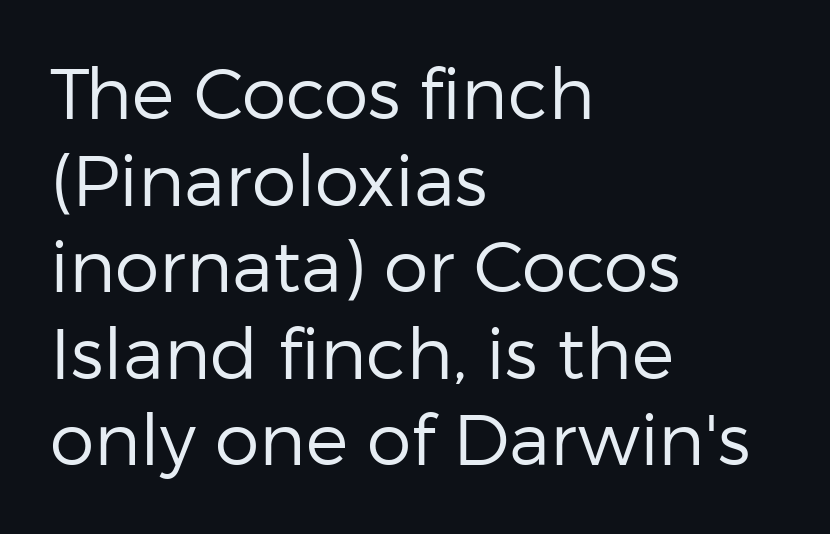
Compared with a typical body face, this is equally light or lighter still. Leftover space on each line is placed entirely after the last word. The baseline area is clear. Is this a sans? Yes — the strokes have no serifs. These lines are rendered in a variable-pitch font.
